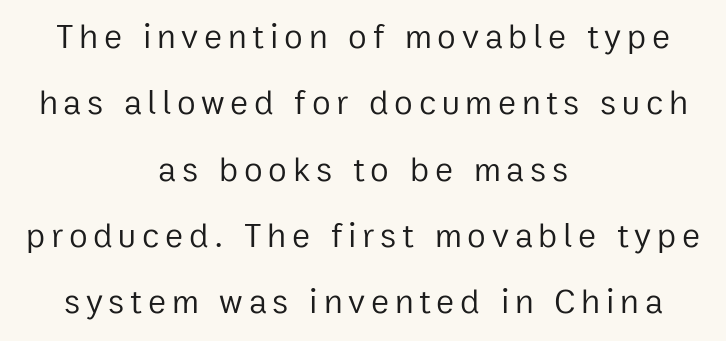
Italic: no, the glyphs are upright roman. Regarding serifs, this sample does without them. Do the characters align in a grid? No, the font is proportional. The words here are not underlined. This sample is center-justified, so both line endings float freely.
